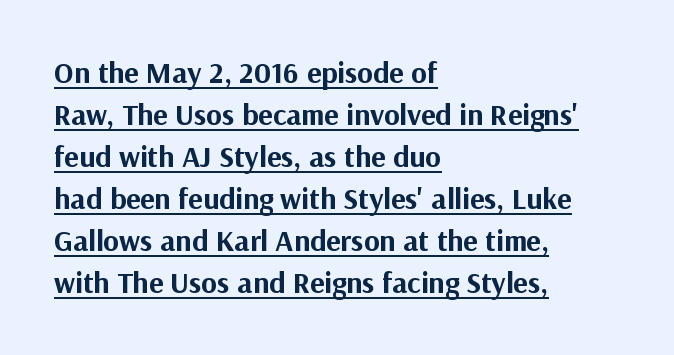
The image shows 30 px bold sans-serif type, upright; set left-aligned, normal line spacing (1.4x), normal letter spacing, underlined; medium stroke contrast and a medium x-height.
